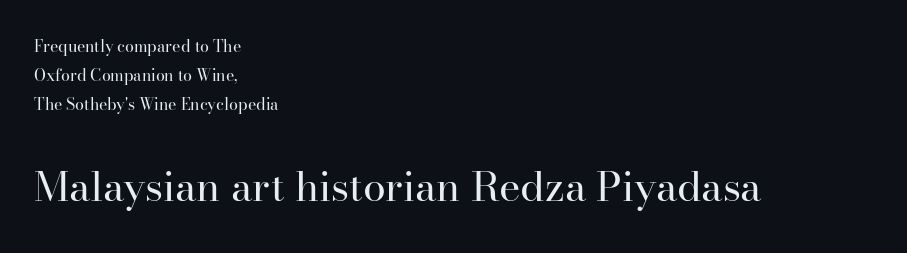
Q: Is the text bold? A: No.
Q: Is the text italic (slanted)? A: No, it is upright.
Q: Is the typeface a serif or a sans-serif typeface? A: Serif.
Q: Is the text underlined? A: No.
Q: How is the paragraph aligned? A: Left-aligned.
Q: Is the spacing between letters normal or unusually wide? A: Normal.
Q: Which block of text is set in a larger size, the first (top) or the second (bottom)? A: The second (bottom) one.
Q: Width (condensed, normal, or wide)? A: Normal.
Q: Stroke contrast? A: High.
Q: x-height? A: Small.
Q: Monospaced? A: No.
